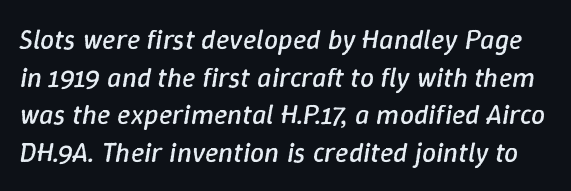
{"italic": "yes", "lean": "right", "slant_degrees": 9, "bold": "no", "weight": "regular", "width": "normal", "stroke_contrast": "low", "x_height": "medium", "monospaced": "no", "underline": "no", "line_spacing": "normal", "line_spacing_ratio": 1.34, "letter_spacing": "normal", "letter_spacing_em": 0.0, "glyph_px": 28}
